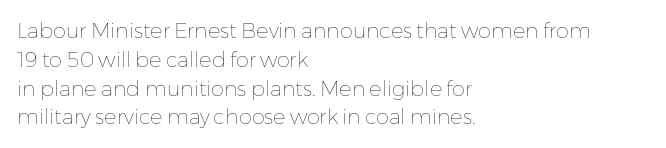
The image shows 21 px text type, upright; set left-aligned, normal line spacing (1.37x), normal letter spacing, not underlined.
